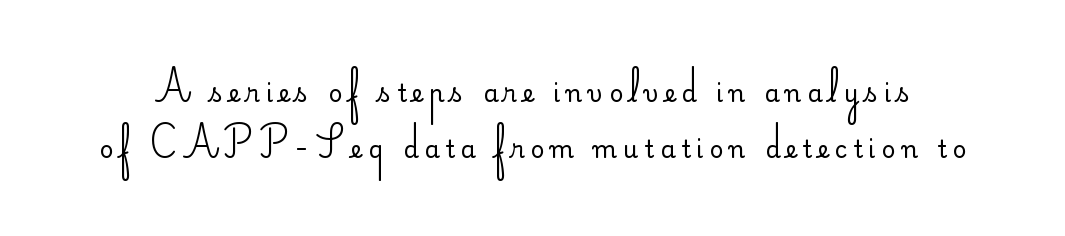
{"italic": "no", "bold": "no", "underline": "no", "line_spacing": "loose", "line_spacing_ratio": 2.33, "letter_spacing": "wide", "letter_spacing_em": 0.25, "glyph_px": 24}
